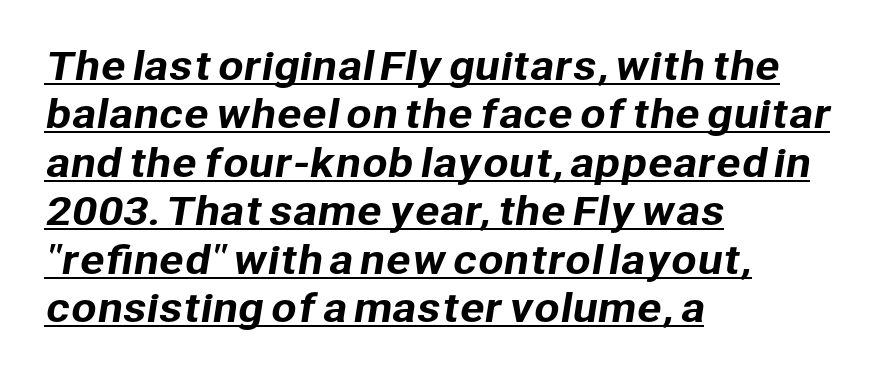
{"serif": "no", "width": "normal", "stroke_contrast": "low", "x_height": "medium", "monospaced": "no", "underline": "yes", "align": "left", "line_spacing": "normal", "line_spacing_ratio": 1.31, "letter_spacing": "normal", "letter_spacing_em": 0.0, "glyph_px": 37}
